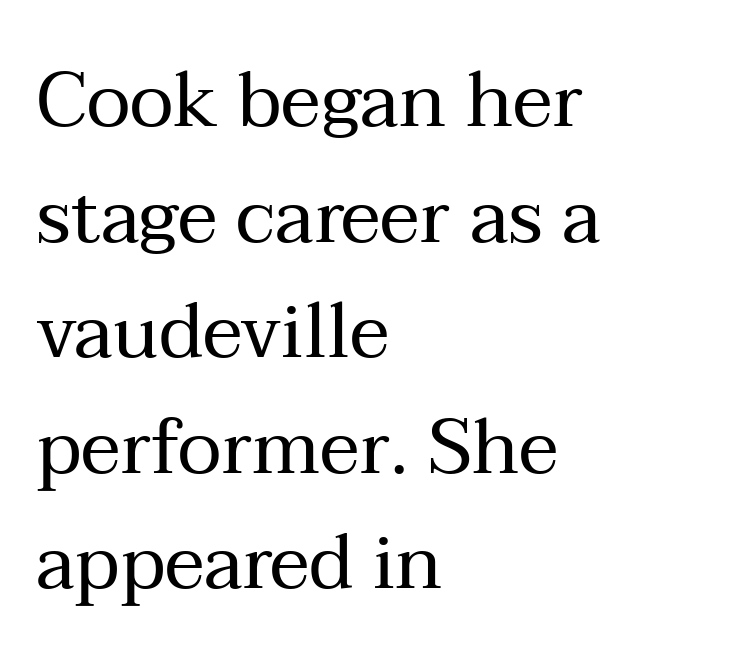
Q: Is the text bold? A: No.
Q: Is the text italic (slanted)? A: No, it is upright.
Q: Is the typeface a serif or a sans-serif typeface? A: Serif.
Q: Is the text underlined? A: No.
Q: How is the paragraph aligned? A: Left-aligned.
Q: Is the spacing between letters normal or unusually wide? A: Normal.
Q: Is the spacing between lines tight, normal or loose? A: Normal.
Q: Width (condensed, normal, or wide)? A: Normal.
Q: Stroke contrast? A: Medium.
Q: x-height? A: Medium.
Q: Monospaced? A: No.
